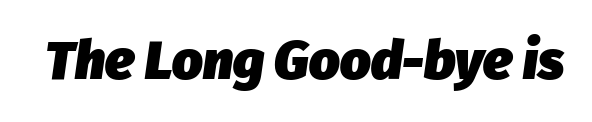
Q: Is the text bold? A: Yes.
Q: Is the text italic (slanted)? A: Yes, it leans right by about 8 degrees.
Q: Is the text underlined? A: No.
Q: Is the spacing between letters normal or unusually wide? A: Normal.
Q: Width (condensed, normal, or wide)? A: Normal.
Q: Stroke contrast? A: Low.
Q: x-height? A: Medium.
Q: Monospaced? A: No.
